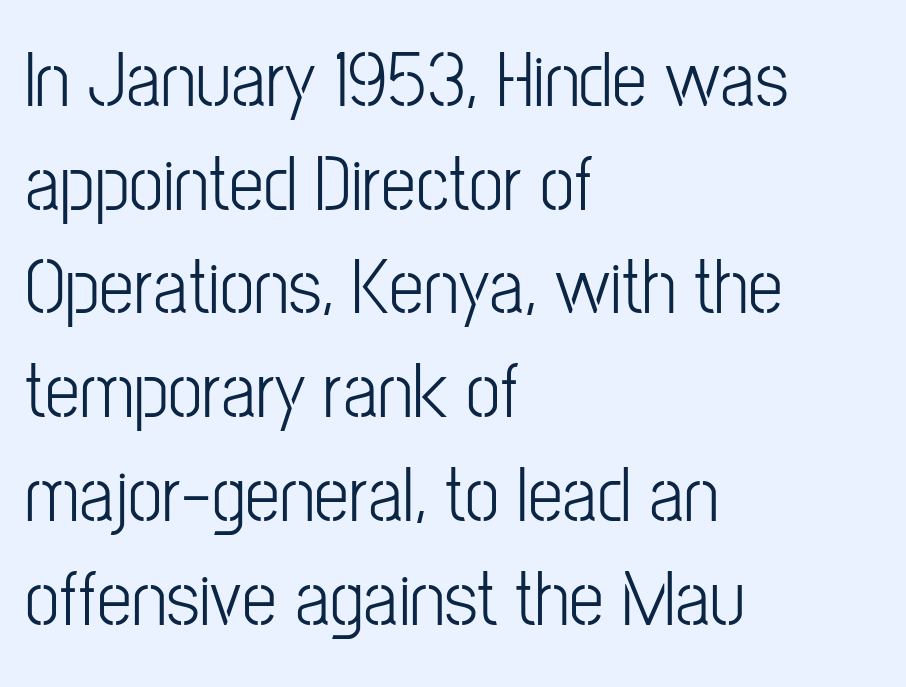
The image shows 78 px light, condensed sans-serif type, upright; set left-aligned, normal line spacing (1.33x), normal letter spacing, not underlined; low stroke contrast and a medium x-height.
